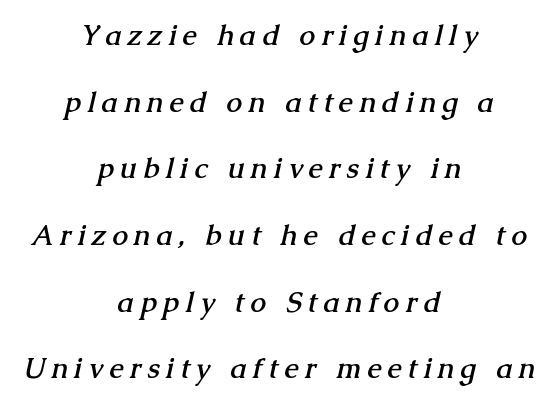
Q: Is the text bold? A: Yes.
Q: Is the typeface a serif or a sans-serif typeface? A: Serif.
Q: Is the text underlined? A: No.
Q: How is the paragraph aligned? A: Centered.
Q: Is the spacing between letters normal or unusually wide? A: Unusually wide.
Q: Is the spacing between lines tight, normal or loose? A: Loose.
Q: Width (condensed, normal, or wide)? A: Normal.
Q: Stroke contrast? A: Medium.
Q: x-height? A: Medium.
Q: Monospaced? A: No.
